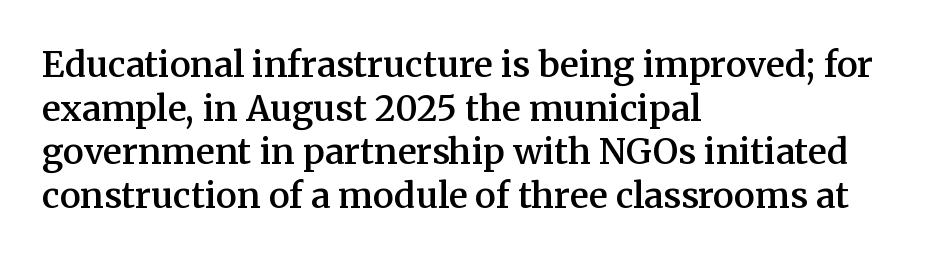
The letters advance in unequal steps, a hallmark of proportional type. In terms of weight, the rendering is demibold, just under bold. Is this a sans? No — the strokes have serifs. Do the letters lean? They stand straight. This rendering features lettering with no underline. A classic flush-left, rag-right setting is used for this passage.
